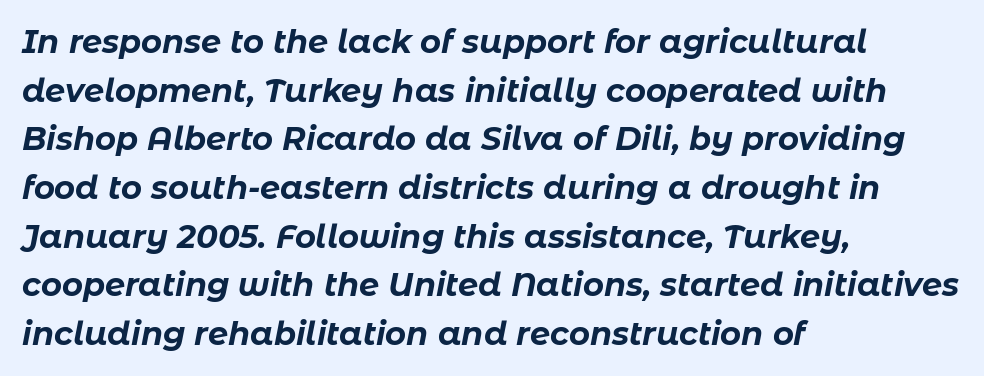
{"italic": "yes", "lean": "right", "slant_degrees": 11, "bold": "yes", "weight": "bold", "width": "normal", "stroke_contrast": "low", "x_height": "medium", "monospaced": "no", "underline": "no", "align": "left", "line_spacing": "normal", "line_spacing_ratio": 1.52, "letter_spacing": "normal", "letter_spacing_em": 0.0, "glyph_px": 32}
